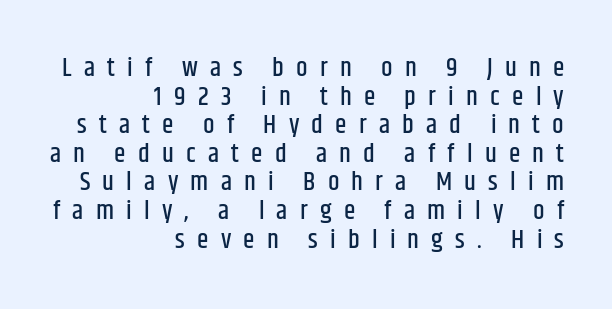
The image shows 26 px text type, upright; set right-aligned, tight line spacing (1.1x), unusually wide letter spacing (+0.47 em), not underlined.
